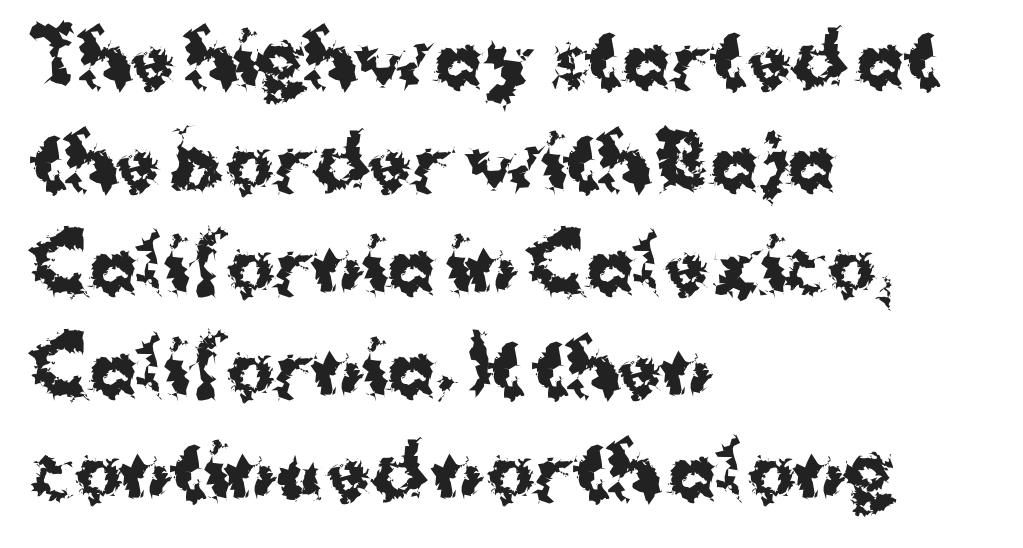
{"serif": "no", "italic": "no", "bold": "yes", "weight": "bold", "width": "normal", "stroke_contrast": "medium", "x_height": "medium", "monospaced": "no", "underline": "no", "align": "left", "line_spacing": "normal", "line_spacing_ratio": 1.43, "letter_spacing": "normal", "letter_spacing_em": 0.0, "glyph_px": 72}
